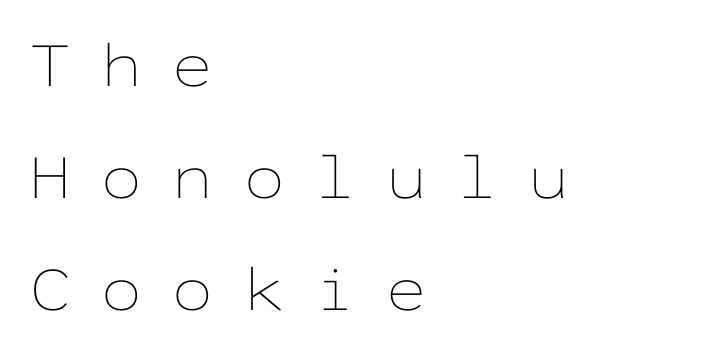
The image shows 65 px thin, wide type, upright, monospaced; set left-aligned, line spacing 1.72x, unusually wide letter spacing (+0.47 em), not underlined; low stroke contrast and a medium x-height.
